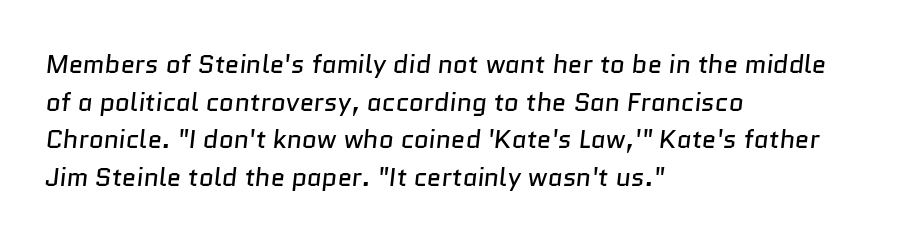
{"bold": "no", "underline": "no", "align": "left", "line_spacing": "normal", "line_spacing_ratio": 1.45, "letter_spacing": "normal", "letter_spacing_em": 0.0, "glyph_px": 26}
